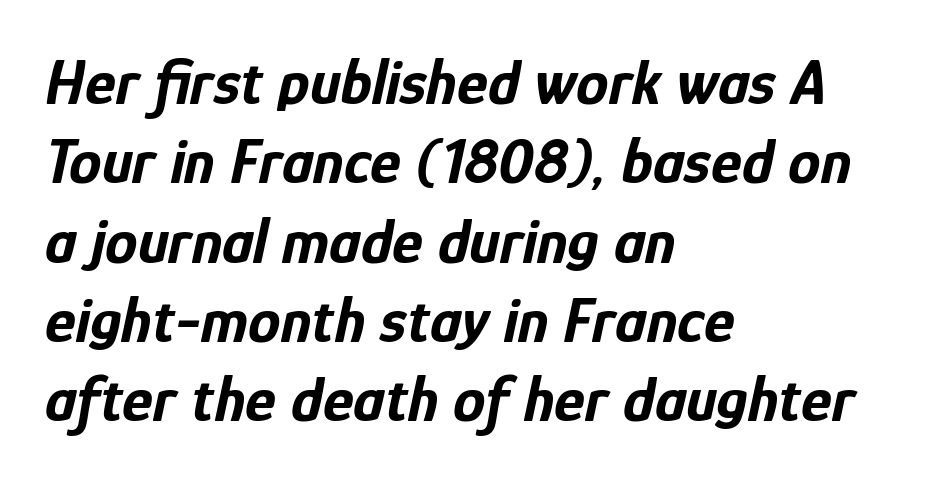
The specimen reads as italic at a glance. Check the space under the baseline: it is left empty. The typesetter chose a ragged-right arrangement here. Words appear dense and cohesive because spacing is normal.
